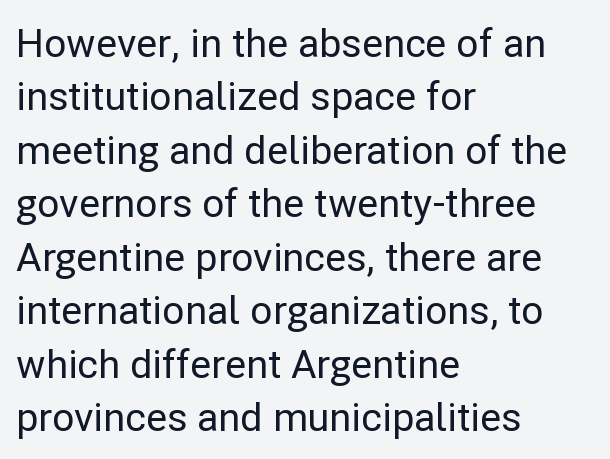
Q: Is the text italic (slanted)? A: No, it is upright.
Q: Is the typeface a serif or a sans-serif typeface? A: Sans-serif.
Q: Is the text underlined? A: No.
Q: How is the paragraph aligned? A: Left-aligned.
Q: Is the spacing between letters normal or unusually wide? A: Normal.
Q: Is the spacing between lines tight, normal or loose? A: Normal.
Q: Width (condensed, normal, or wide)? A: Normal.
Q: Stroke contrast? A: Low.
Q: x-height? A: Medium.
Q: Monospaced? A: No.
